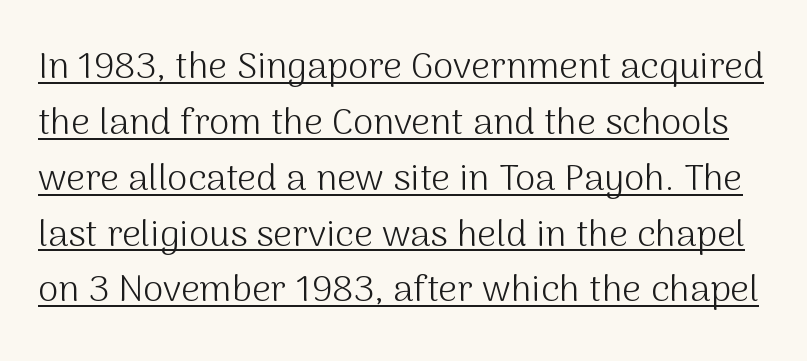
The image shows 37 px light sans-serif type, upright; set normal line spacing (1.51x), normal letter spacing, underlined; medium stroke contrast and a medium x-height.
